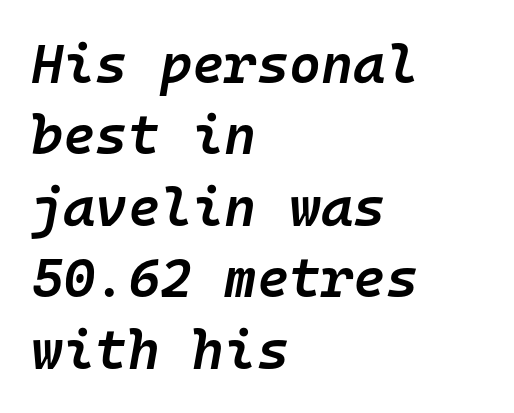
Notice how descenders clear the ascenders below comfortably — that's standard leading. Plain, unruled lines of type. All the whitespace from short lines collects on the right. Here the glyphs are tracked normally, forming tight word shapes. The text carries the slant typical of an italic or oblique font. Stroke thickness is moderately raised; the sample reads as semibold.
